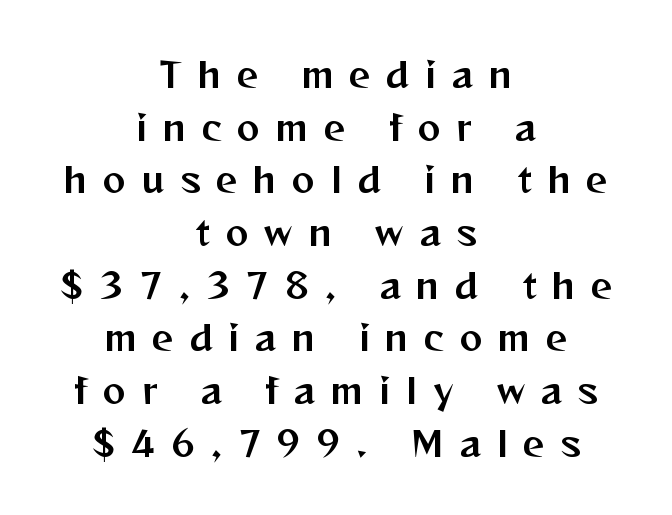
Q: Is the text italic (slanted)? A: No, it is upright.
Q: Is the typeface a serif or a sans-serif typeface? A: Sans-serif.
Q: Is the text underlined? A: No.
Q: How is the paragraph aligned? A: Centered.
Q: Is the spacing between letters normal or unusually wide? A: Unusually wide.
Q: Is the spacing between lines tight, normal or loose? A: Normal.
Q: Width (condensed, normal, or wide)? A: Normal.
Q: Stroke contrast? A: Medium.
Q: x-height? A: Medium.
Q: Monospaced? A: No.
